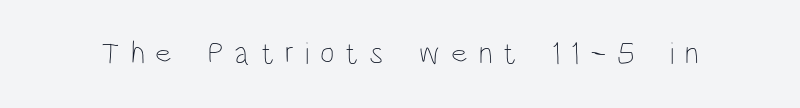
The image shows 31 px thin, condensed type, upright; set unusually wide letter spacing (+0.35 em), not underlined; low stroke contrast and a large x-height.
